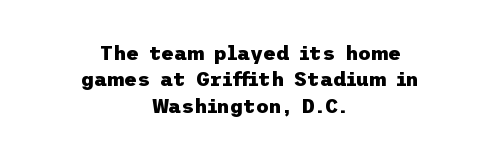
Clear beneath every line of the passage. Quick note: not italic, upright. The tracking reads as untouched default to a designer's eye. Centered paragraph, ragged on both sides.
